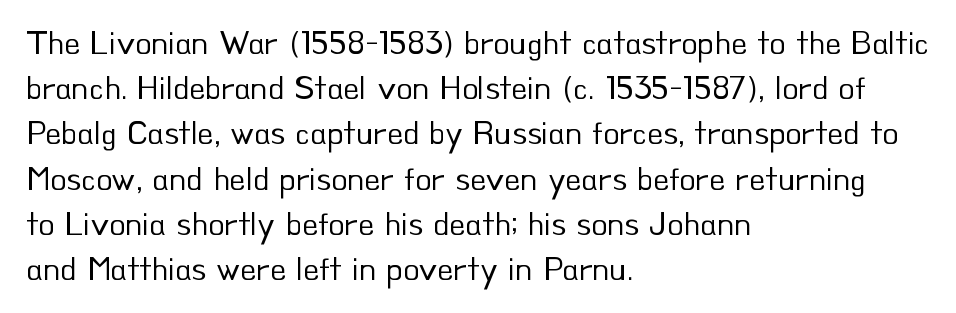
The image shows 33 px regular-weight sans-serif type, upright; set left-aligned, normal line spacing (1.37x), normal letter spacing, not underlined; low stroke contrast and a small x-height.
